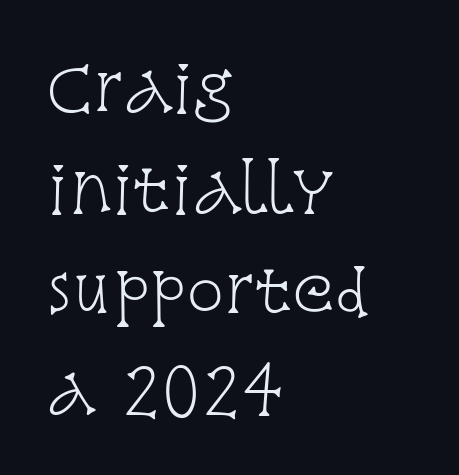
{"serif": "yes", "italic": "no", "bold": "no", "weight": "light", "width": "condensed", "stroke_contrast": "low", "x_height": "large", "monospaced": "no", "underline": "no", "align": "left", "line_spacing": "normal", "line_spacing_ratio": 1.6, "letter_spacing": "normal", "letter_spacing_em": 0.0, "glyph_px": 63}
